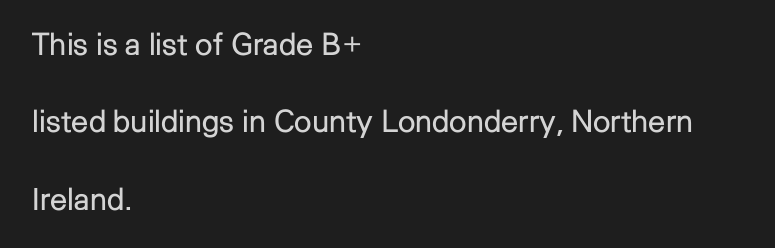
The image shows 31 px regular-weight sans-serif type, upright; set left-aligned, loose line spacing (2.5x), normal letter spacing, not underlined; low stroke contrast and a medium x-height.
